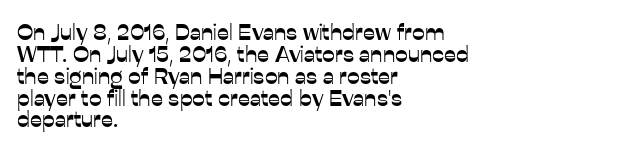
The image shows 23 px text type, upright; set left-aligned, tight line spacing (0.95x), normal letter spacing, not underlined.
